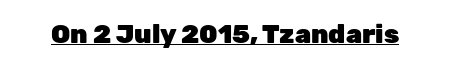
The image shows 26 px bold type, upright; set normal letter spacing, underlined.
